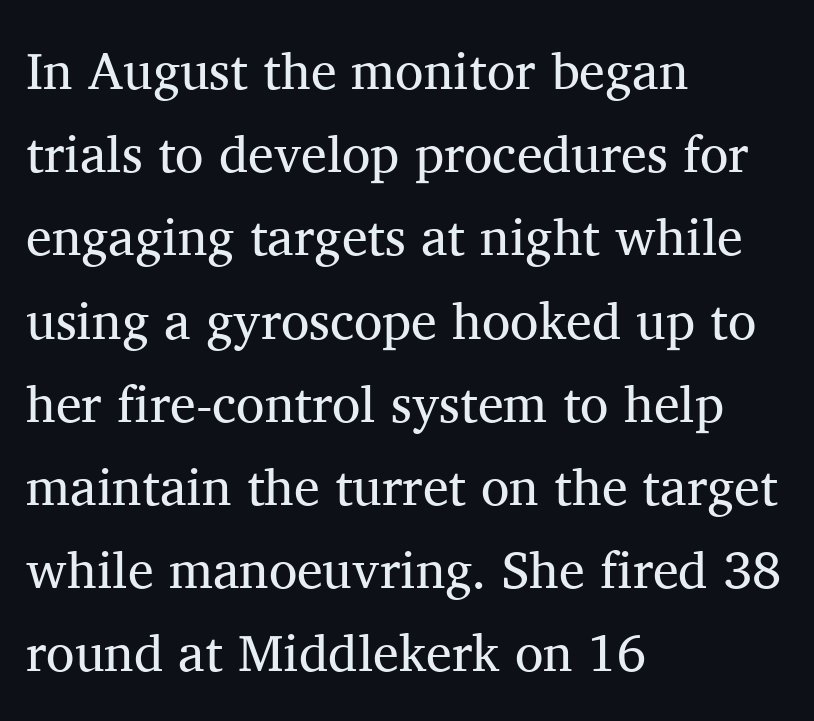
Q: Is the text bold? A: No.
Q: Is the text italic (slanted)? A: No, it is upright.
Q: Is the typeface a serif or a sans-serif typeface? A: Serif.
Q: Is the text underlined? A: No.
Q: How is the paragraph aligned? A: Left-aligned.
Q: Is the spacing between letters normal or unusually wide? A: Normal.
Q: Is the spacing between lines tight, normal or loose? A: Normal.
Q: Width (condensed, normal, or wide)? A: Normal.
Q: Stroke contrast? A: Medium.
Q: x-height? A: Medium.
Q: Monospaced? A: No.
